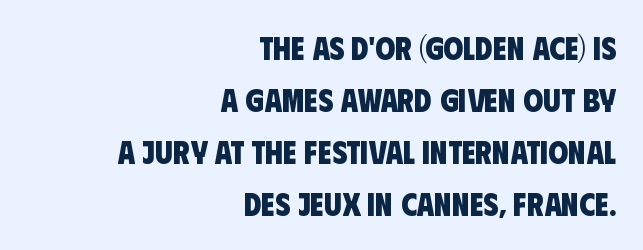
{"serif": "no", "bold": "yes", "weight": "heavy", "width": "condensed", "stroke_contrast": "low", "x_height": "large", "monospaced": "no", "underline": "no", "align": "right", "line_spacing": "normal", "line_spacing_ratio": 1.62, "letter_spacing": "normal", "letter_spacing_em": 0.0, "glyph_px": 32}
